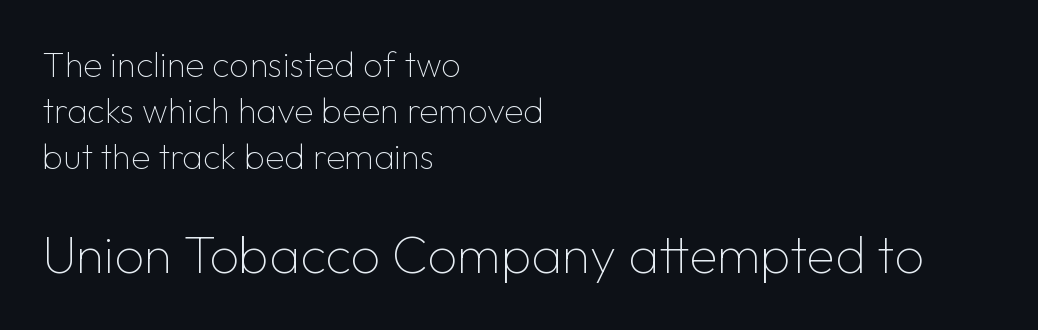
Q: Is the text bold? A: No.
Q: Is the text italic (slanted)? A: No, it is upright.
Q: Is the typeface a serif or a sans-serif typeface? A: Sans-serif.
Q: Is the text underlined? A: No.
Q: How is the paragraph aligned? A: Left-aligned.
Q: Is the spacing between letters normal or unusually wide? A: Normal.
Q: Is the spacing between lines tight, normal or loose? A: Normal.
Q: Which block of text is set in a larger size, the first (top) or the second (bottom)? A: The second (bottom) one.
Q: Width (condensed, normal, or wide)? A: Normal.
Q: Stroke contrast? A: Low.
Q: x-height? A: Medium.
Q: Monospaced? A: No.
